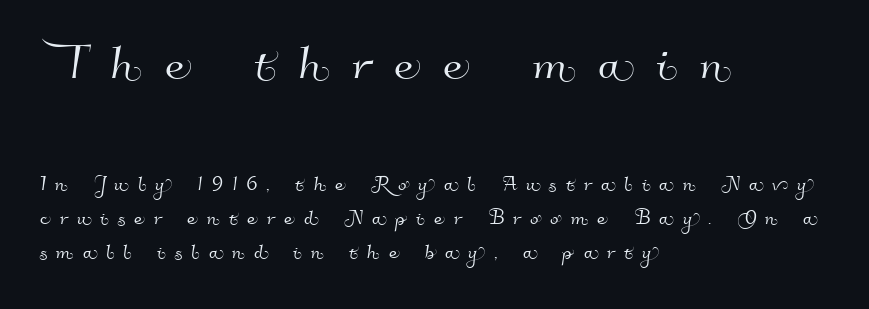
The rendering shrinks the type as you move from the upper chunk to the lower. The designer left line spacing at the default. The rendering shows plain stroke endings on the letterforms — a sans-serif design. These lines are rendered in a variable-pitch font. The letterforms stand isolated, each surrounded by extra space. The lines in this sample share a left origin and differ only in where they stop.
